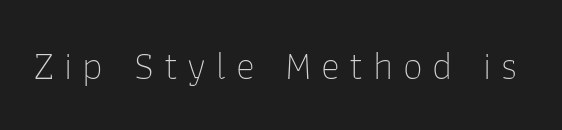
The image shows 40 px thin sans-serif type, upright; set unusually wide letter spacing (+0.24 em), not underlined; low stroke contrast and a medium x-height.
